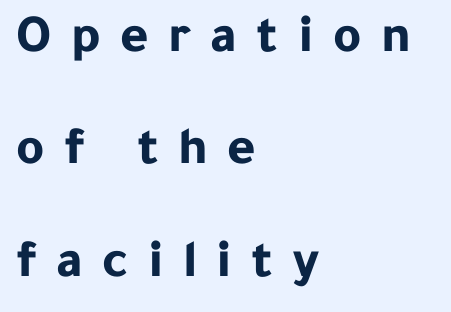
This sample has the flowing, uneven cadence of proportional lettering. Nothing sits at the stroke ends, so this counts as sans-serif. These lines were composed using upright roman letters. A dark, heavy texture on the line: the type is bold.
